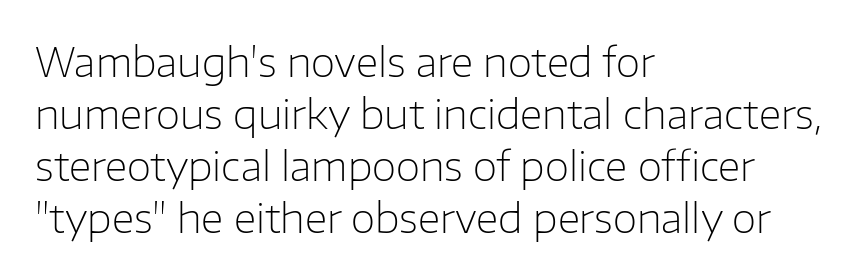
The image shows 40 px light sans-serif type, upright; set left-aligned, normal line spacing (1.3x), normal letter spacing, not underlined; low stroke contrast and a medium x-height.
